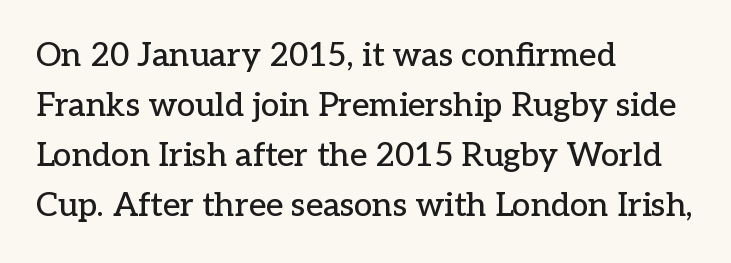
The image shows 33 px serif type, upright; set left-aligned, normal line spacing (1.52x), normal letter spacing, not underlined; low stroke contrast and a medium x-height.
